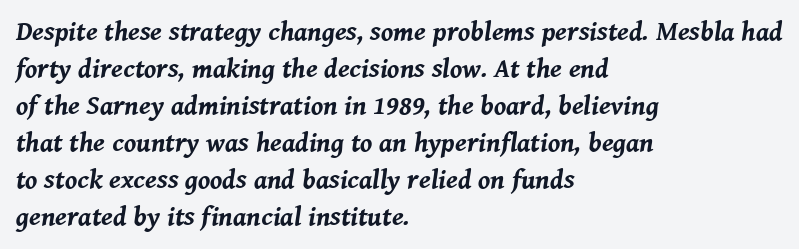
The image shows 27 px bold type, italic (leaning right); set left-aligned, normal line spacing (1.37x), normal letter spacing, not underlined.
